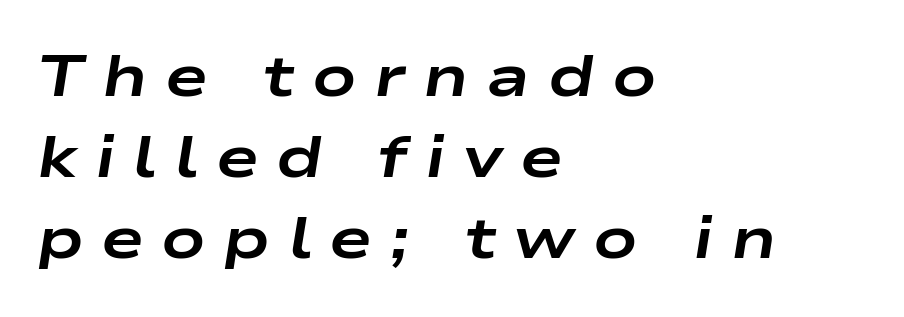
{"italic": "yes", "lean": "right", "slant_degrees": 9, "bold": "yes", "weight": "bold", "width": "wide", "stroke_contrast": "low", "x_height": "medium", "monospaced": "no", "underline": "no", "align": "left", "line_spacing": "normal", "line_spacing_ratio": 1.4, "letter_spacing": "wide", "letter_spacing_em": 0.3, "glyph_px": 58}
